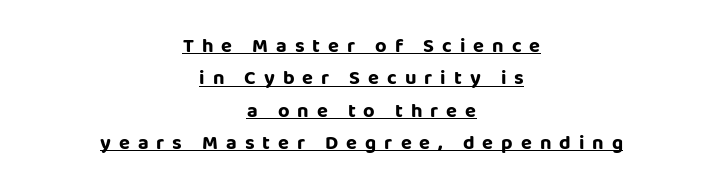
{"italic": "no", "bold": "yes", "underline": "yes", "align": "center", "line_spacing": "normal", "line_spacing_ratio": 1.62, "letter_spacing": "wide", "letter_spacing_em": 0.4, "glyph_px": 20}
